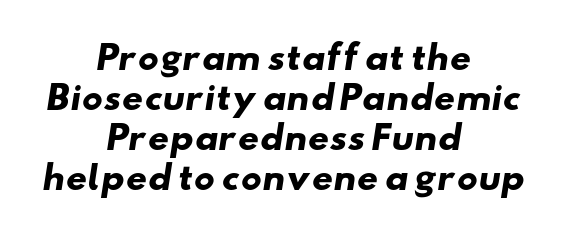
The rendering uses natural spacing where letterforms have individual widths. Typographically, this falls in the sans-serif category. These lines carry a lot of weight — the face is fully bold. Compared with a flush-left layout, this one balances lines on the center instead. Observe the ordinary spacing: letters are neighbours, not strangers.
